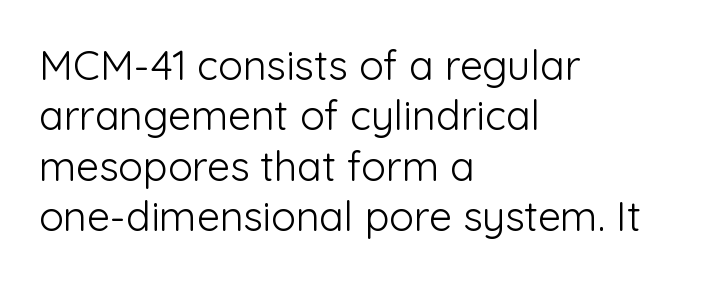
{"serif": "no", "italic": "no", "bold": "no", "weight": "light", "width": "normal", "stroke_contrast": "low", "x_height": "medium", "monospaced": "no", "underline": "no", "align": "left", "line_spacing_ratio": 1.23, "letter_spacing": "normal", "letter_spacing_em": 0.0, "glyph_px": 41}
